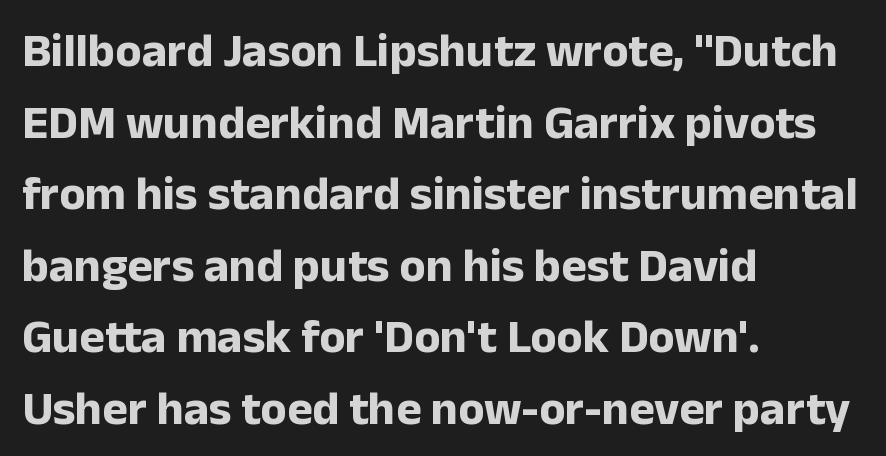
Line spacing here is normal. Tracking value appears to be zero — textbook default spacing. One-word summary of the alignment: left. A full-strength bold gives these letters their thick strokes.
